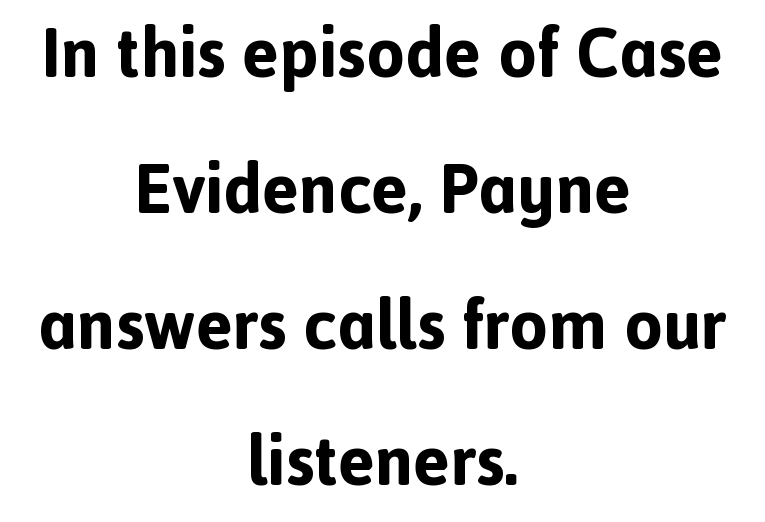
The image shows 69 px bold sans-serif type, upright; set centered, loose line spacing (1.97x), normal letter spacing, not underlined; a medium x-height.
